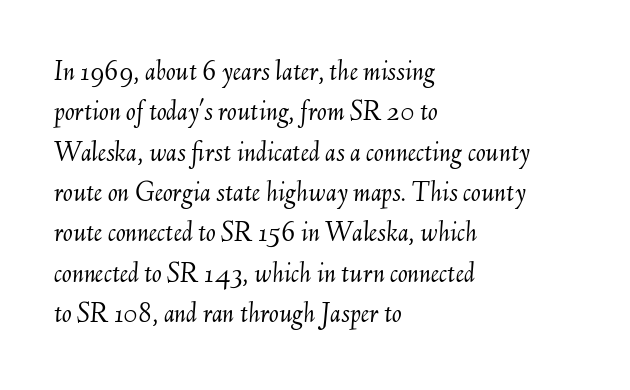
{"italic": "yes", "lean": "right", "slant_degrees": 6, "bold": "no", "weight": "light", "width": "normal", "stroke_contrast": "medium", "x_height": "small", "monospaced": "no", "underline": "no", "align": "left", "line_spacing": "normal", "line_spacing_ratio": 1.39, "letter_spacing": "normal", "letter_spacing_em": 0.0, "glyph_px": 29}
